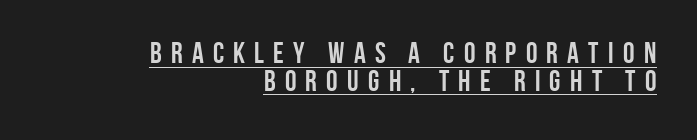
{"serif": "no", "italic": "no", "bold": "yes", "weight": "semibold", "width": "condensed", "stroke_contrast": "low", "x_height": "large", "monospaced": "no", "underline": "yes", "align": "right", "line_spacing": "tight", "line_spacing_ratio": 0.95, "letter_spacing": "wide", "letter_spacing_em": 0.32, "glyph_px": 29}
